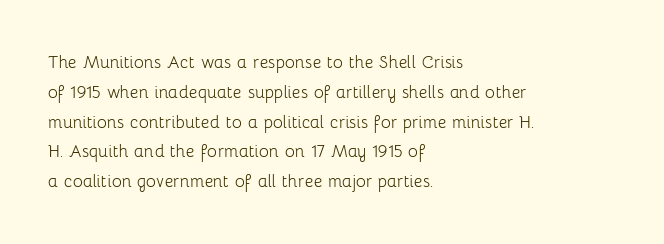
{"italic": "no", "bold": "no", "underline": "no", "align": "left", "line_spacing": "normal", "line_spacing_ratio": 1.42, "letter_spacing": "normal", "letter_spacing_em": 0.0, "glyph_px": 21}
